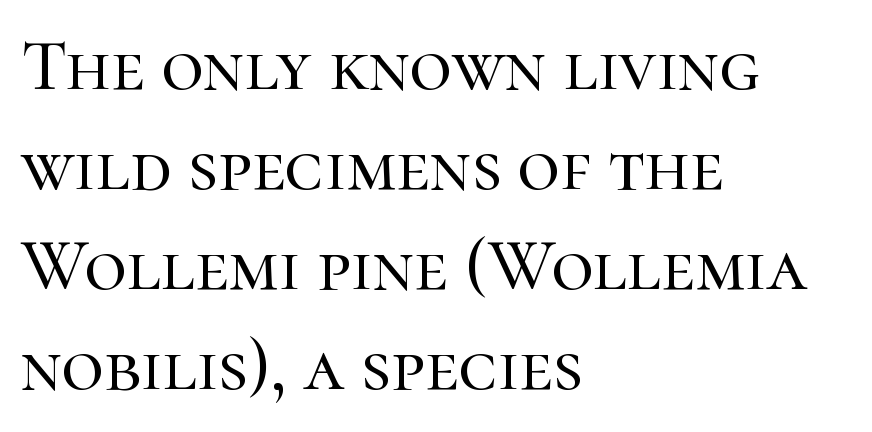
{"serif": "yes", "italic": "no", "width": "normal", "stroke_contrast": "high", "x_height": "medium", "monospaced": "no", "underline": "no", "align": "left", "line_spacing": "normal", "line_spacing_ratio": 1.37, "letter_spacing": "normal", "letter_spacing_em": 0.0, "glyph_px": 73}
